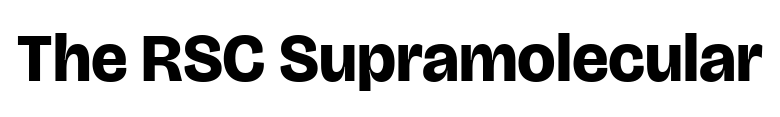
{"serif": "no", "italic": "no", "bold": "yes", "weight": "bold", "width": "normal", "stroke_contrast": "low", "x_height": "large", "monospaced": "no", "underline": "no", "letter_spacing": "normal", "letter_spacing_em": 0.0, "glyph_px": 68}
